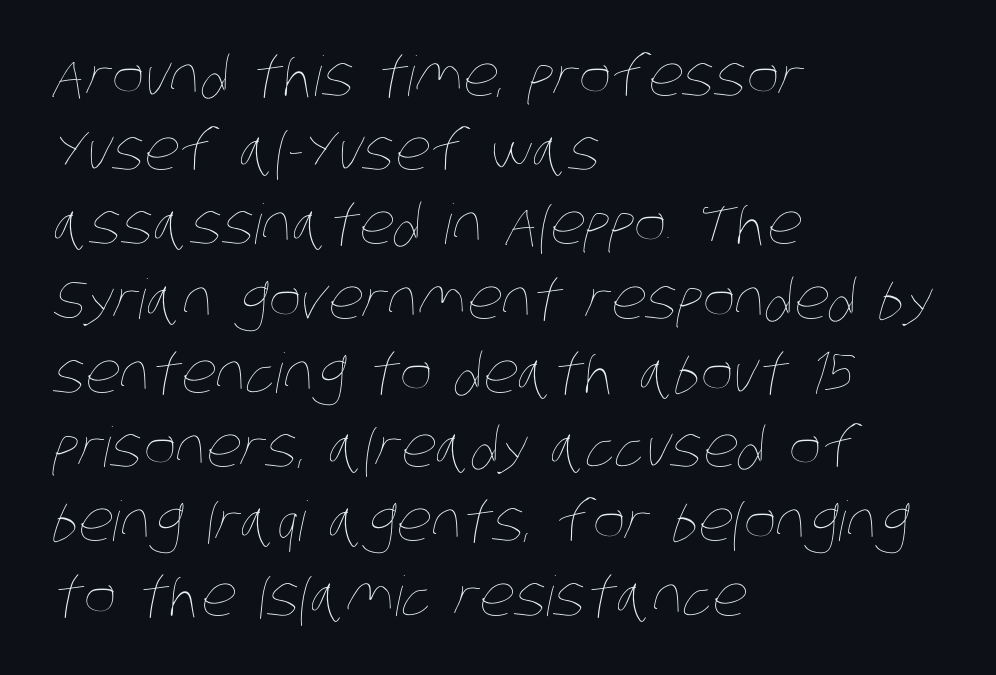
{"bold": "no", "weight": "thin", "width": "condensed", "stroke_contrast": "low", "x_height": "large", "monospaced": "no", "underline": "no", "align": "left", "line_spacing": "normal", "line_spacing_ratio": 1.35, "letter_spacing": "normal", "letter_spacing_em": 0.0, "glyph_px": 55}
